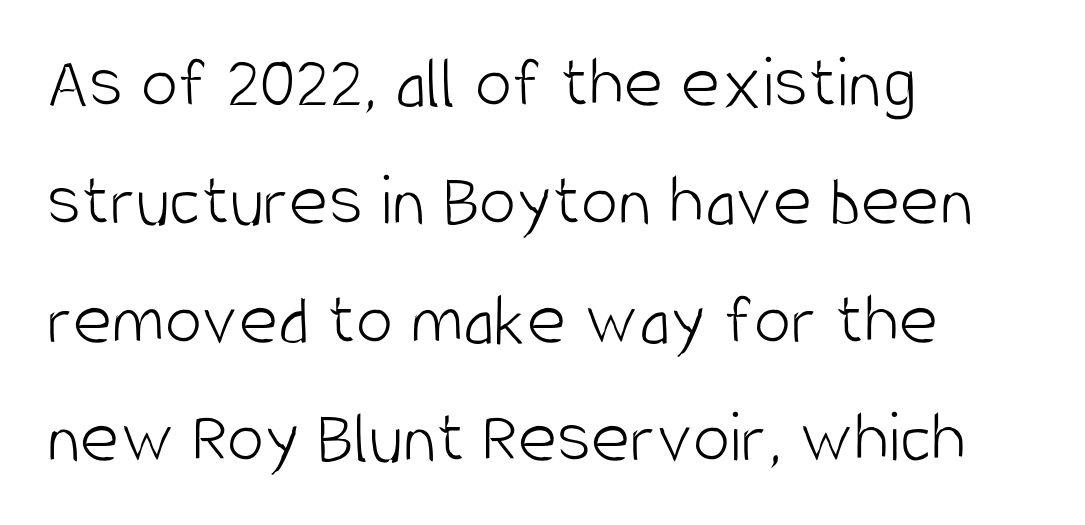
Vertical spacing — default. Typeset ragged right — the left edge is the straight one. Standard letterfit; no display-style spreading of the glyphs. The letters stand straight up with perfectly vertical stems.
